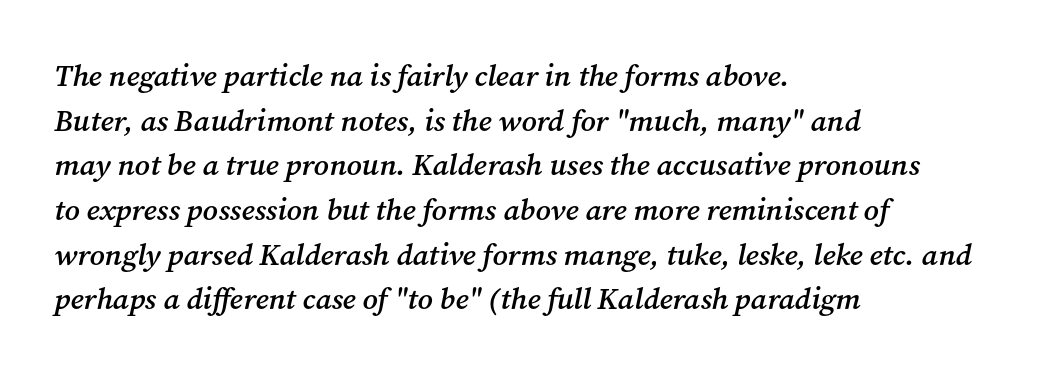
Q: Is the text bold? A: Semi-bold.
Q: Is the text italic (slanted)? A: Yes, it leans right by about 12 degrees.
Q: Is the typeface a serif or a sans-serif typeface? A: Serif.
Q: Is the text underlined? A: No.
Q: How is the paragraph aligned? A: Left-aligned.
Q: Is the spacing between letters normal or unusually wide? A: Normal.
Q: Is the spacing between lines tight, normal or loose? A: Normal.
Q: Width (condensed, normal, or wide)? A: Normal.
Q: Stroke contrast? A: Medium.
Q: x-height? A: Medium.
Q: Monospaced? A: No.
